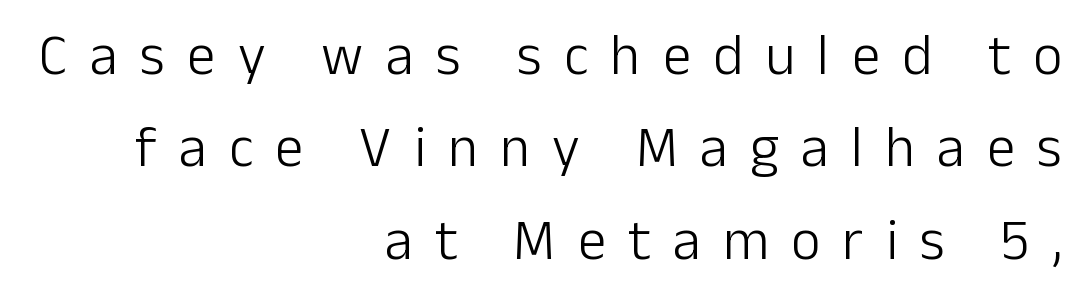
Q: Is the text bold? A: No.
Q: Is the text italic (slanted)? A: No, it is upright.
Q: Is the typeface a serif or a sans-serif typeface? A: Sans-serif.
Q: Is the text underlined? A: No.
Q: How is the paragraph aligned? A: Right-aligned.
Q: Is the spacing between letters normal or unusually wide? A: Unusually wide.
Q: Is the spacing between lines tight, normal or loose? A: Normal.
Q: Width (condensed, normal, or wide)? A: Normal.
Q: Stroke contrast? A: Low.
Q: x-height? A: Medium.
Q: Monospaced? A: No.
